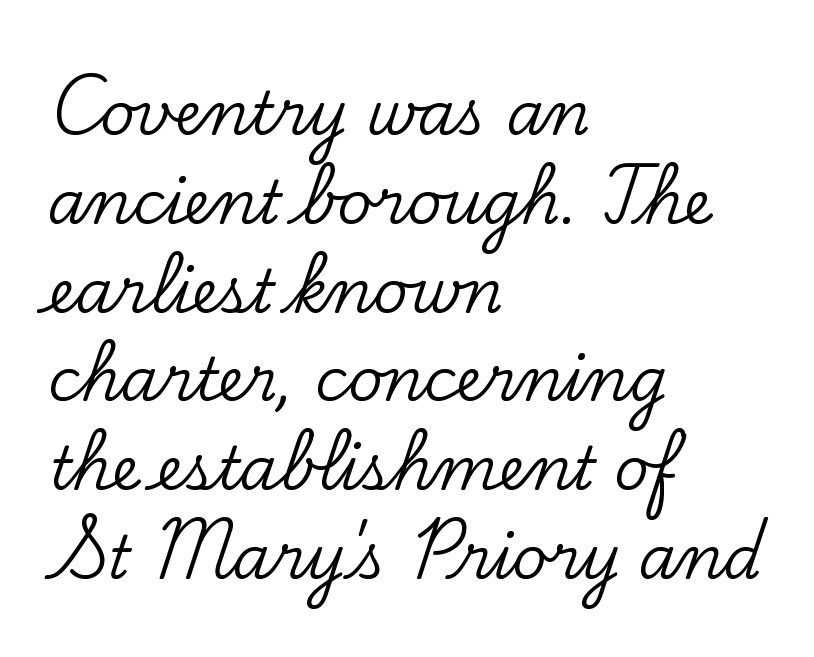
Q: Is the text italic (slanted)? A: Yes.
Q: Is the typeface a serif or a sans-serif typeface? A: Serif.
Q: Is the text underlined? A: No.
Q: How is the paragraph aligned? A: Left-aligned.
Q: Is the spacing between letters normal or unusually wide? A: Normal.
Q: Is the spacing between lines tight, normal or loose? A: Normal.
Q: Width (condensed, normal, or wide)? A: Normal.
Q: Stroke contrast? A: Low.
Q: x-height? A: Small.
Q: Monospaced? A: No.
